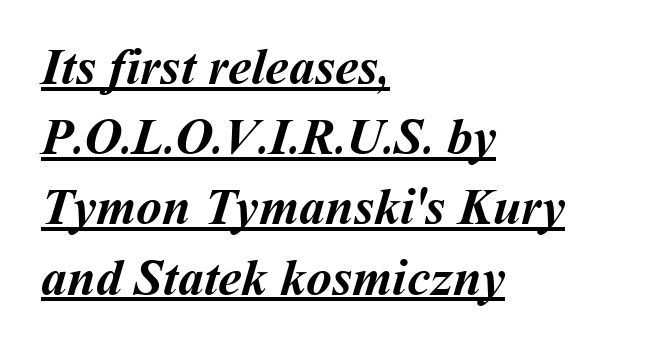
The letters advance in unequal steps, a hallmark of proportional type. Regarding leading, the lines here are spaced in the standard way. This rendering uses left alignment, leaving the right contour irregular. Somebody hit Ctrl+U on this one — the words are underlined. Nothing unusual about the tracking: characters are spaced as the font intends. The strokes are fattened all the way to bold.
